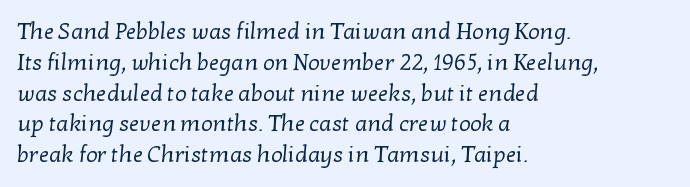
The image shows 23 px text type; set left-aligned, normal line spacing (1.34x), normal letter spacing, not underlined.
